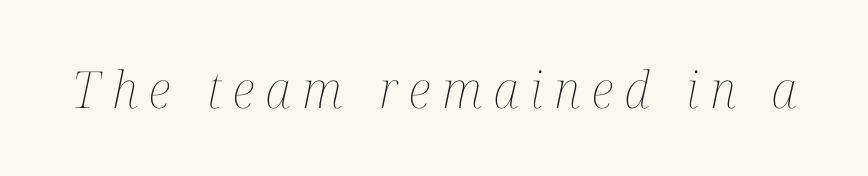
{"italic": "yes", "lean": "right", "slant_degrees": 12, "bold": "no", "weight": "thin", "width": "condensed", "stroke_contrast": "medium", "x_height": "medium", "monospaced": "no", "underline": "no", "letter_spacing": "wide", "letter_spacing_em": 0.23, "glyph_px": 51}
